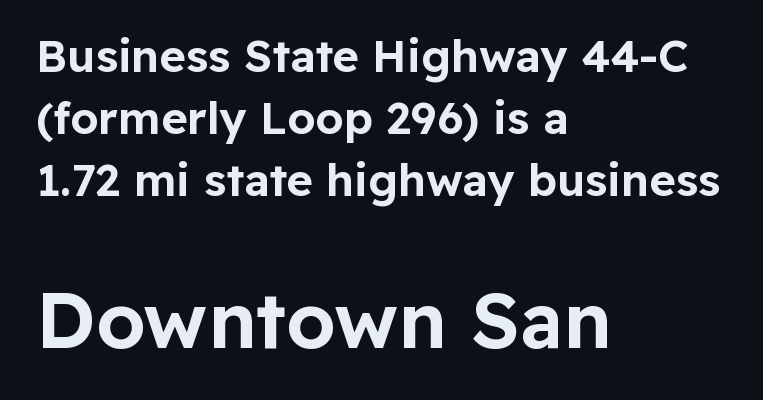
Q: Is the text italic (slanted)? A: No, it is upright.
Q: Is the typeface a serif or a sans-serif typeface? A: Sans-serif.
Q: Is the text underlined? A: No.
Q: How is the paragraph aligned? A: Left-aligned.
Q: Is the spacing between letters normal or unusually wide? A: Normal.
Q: Is the spacing between lines tight, normal or loose? A: Normal.
Q: Which block of text is set in a larger size, the first (top) or the second (bottom)? A: The second (bottom) one.
Q: Width (condensed, normal, or wide)? A: Normal.
Q: Stroke contrast? A: Low.
Q: x-height? A: Medium.
Q: Monospaced? A: No.
